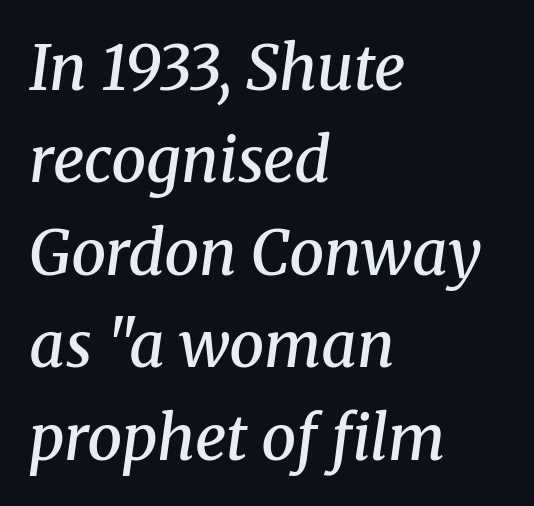
The image shows 62 px semibold serif type, italic (leaning right); set left-aligned, normal line spacing (1.49x), normal letter spacing, not underlined; medium stroke contrast and a medium x-height.
